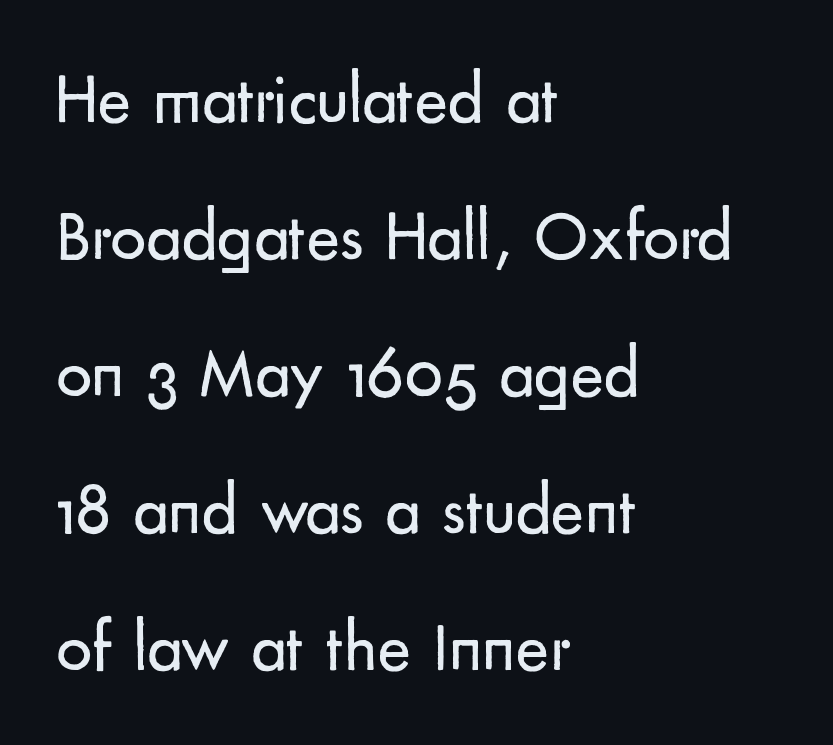
In terms of leading, this rendering errs on the spacious side. Every stem runs plumb, perpendicular to the baseline. Are there feet on the stems? There aren't — it's a sans. Do the characters align in a grid? No, the font is proportional. This rendering uses left alignment, leaving the right contour irregular.
